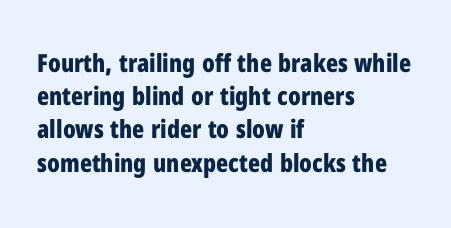
{"italic": "no", "bold": "yes", "underline": "no", "align": "left", "line_spacing": "normal", "line_spacing_ratio": 1.33, "letter_spacing": "normal", "letter_spacing_em": 0.0, "glyph_px": 25}
